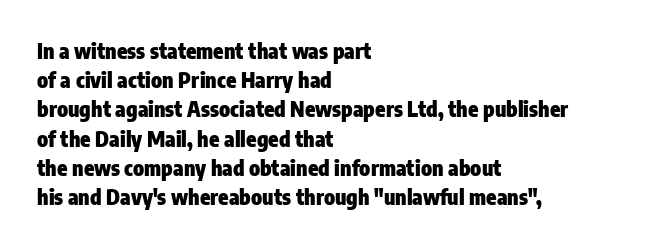
When letters stand straight like this, we call the style roman or upright. Line starts are locked; line ends wander. Quick note: underline off. Words appear dense and cohesive because spacing is normal. A normal amount of white space separates one row of letters from the next.
